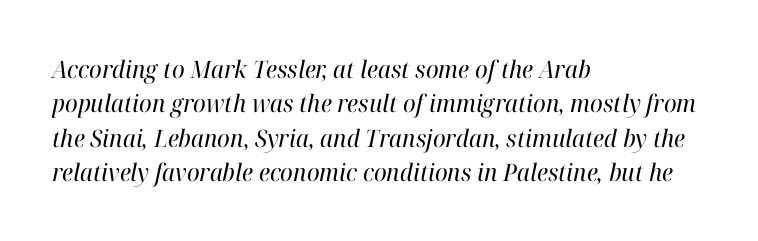
A light-to-regular cut is what we see here. Look at the tracking — it's just the regular setting, nothing added. Is there much room between lines? A standard amount, neither cramped nor airy. These lines were composed using italics.
